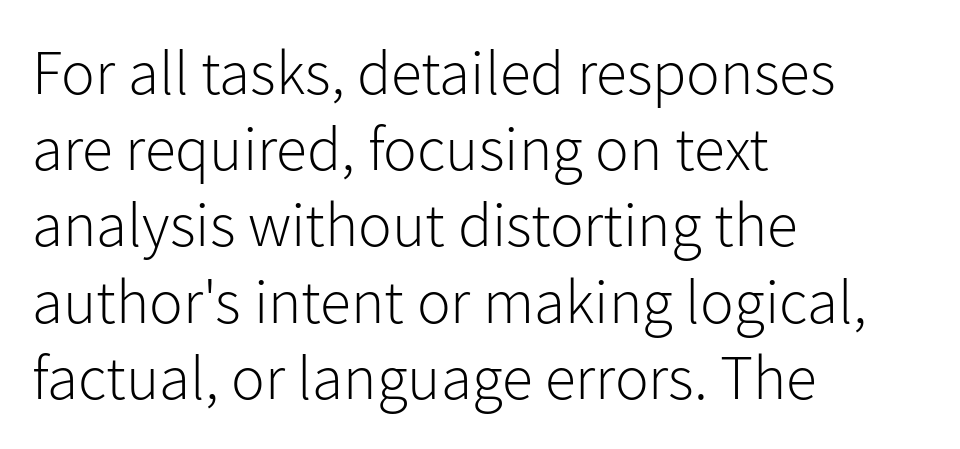
Q: Is the text bold? A: No.
Q: Is the text italic (slanted)? A: No, it is upright.
Q: Is the typeface a serif or a sans-serif typeface? A: Sans-serif.
Q: Is the text underlined? A: No.
Q: How is the paragraph aligned? A: Left-aligned.
Q: Is the spacing between letters normal or unusually wide? A: Normal.
Q: Width (condensed, normal, or wide)? A: Normal.
Q: Stroke contrast? A: Low.
Q: x-height? A: Medium.
Q: Monospaced? A: No.
